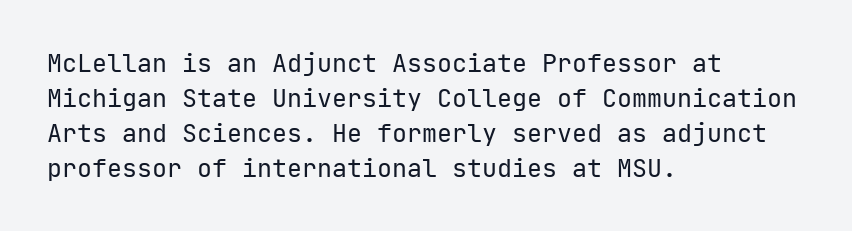
{"italic": "no", "bold": "no", "underline": "no", "align": "left", "line_spacing": "normal", "line_spacing_ratio": 1.4, "letter_spacing": "normal", "letter_spacing_em": 0.0, "glyph_px": 25}
